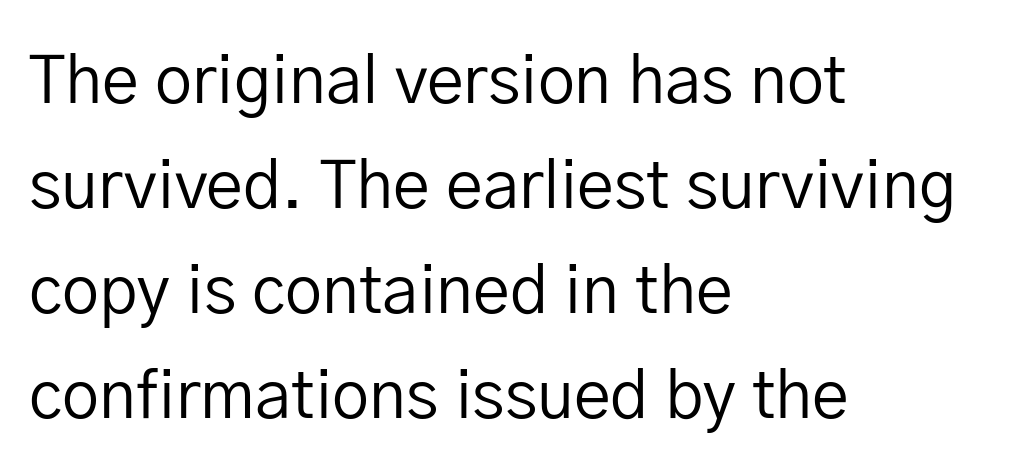
The image shows 66 px regular-weight sans-serif type, upright; set left-aligned, normal line spacing (1.59x), normal letter spacing, not underlined; low stroke contrast and a medium x-height.
